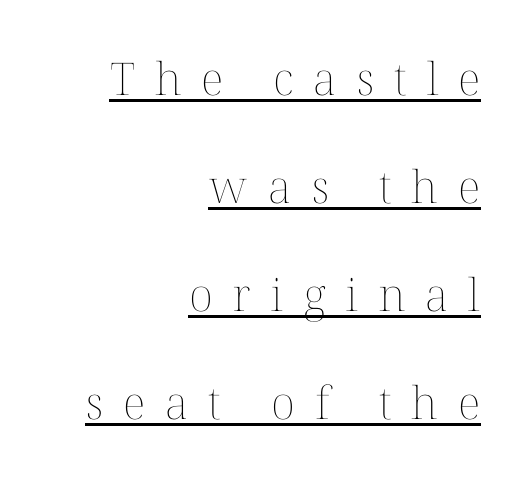
{"italic": "no", "bold": "no", "weight": "thin", "width": "normal", "stroke_contrast": "medium", "x_height": "medium", "monospaced": "no", "underline": "yes", "align": "right", "line_spacing": "loose", "line_spacing_ratio": 2.4, "letter_spacing": "wide", "letter_spacing_em": 0.44, "glyph_px": 45}
